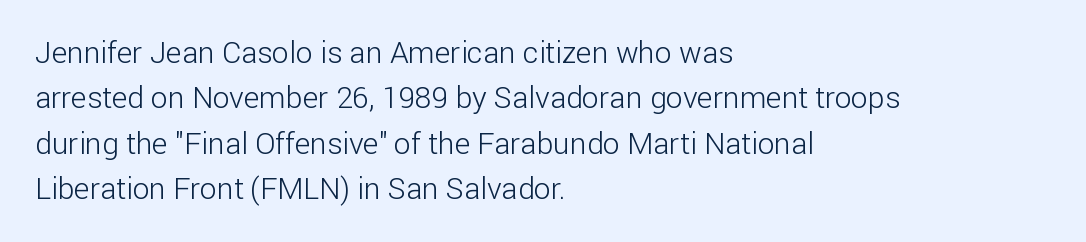
Q: Is the text bold? A: No.
Q: Is the text italic (slanted)? A: No, it is upright.
Q: Is the typeface a serif or a sans-serif typeface? A: Sans-serif.
Q: Is the text underlined? A: No.
Q: How is the paragraph aligned? A: Left-aligned.
Q: Is the spacing between letters normal or unusually wide? A: Normal.
Q: Is the spacing between lines tight, normal or loose? A: Normal.
Q: Width (condensed, normal, or wide)? A: Normal.
Q: Stroke contrast? A: Low.
Q: x-height? A: Medium.
Q: Monospaced? A: No.
